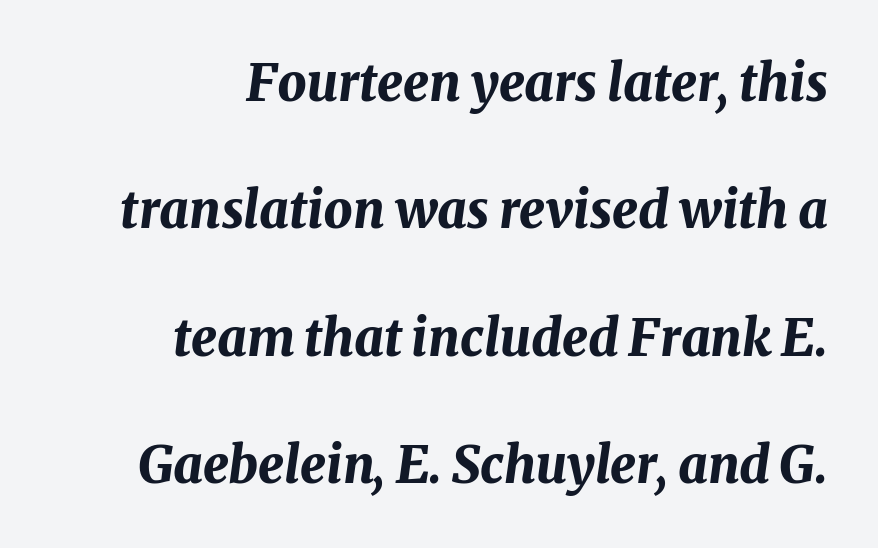
The image shows 51 px bold type, italic (leaning right); set right-aligned, loose line spacing (2.5x), normal letter spacing, not underlined; medium stroke contrast and a medium x-height.
